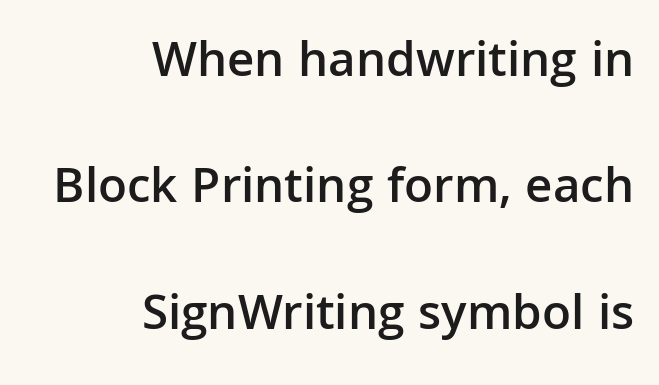
Q: Is the text bold? A: Semi-bold.
Q: Is the text italic (slanted)? A: No, it is upright.
Q: Is the typeface a serif or a sans-serif typeface? A: Sans-serif.
Q: Is the text underlined? A: No.
Q: How is the paragraph aligned? A: Right-aligned.
Q: Is the spacing between letters normal or unusually wide? A: Normal.
Q: Is the spacing between lines tight, normal or loose? A: Loose.
Q: Width (condensed, normal, or wide)? A: Normal.
Q: Stroke contrast? A: Low.
Q: x-height? A: Medium.
Q: Monospaced? A: No.
